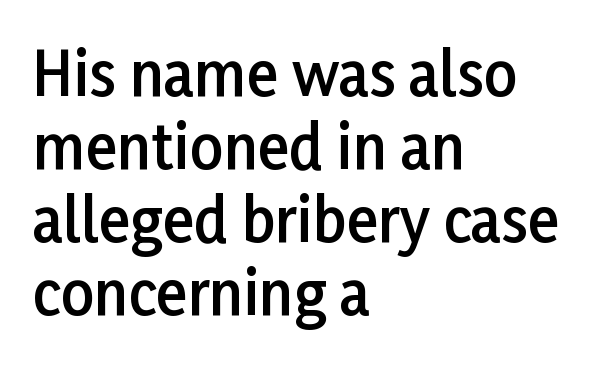
The image shows 59 px semibold sans-serif type, upright; set left-aligned, line spacing 1.24x, normal letter spacing, not underlined; low stroke contrast and a medium x-height.
